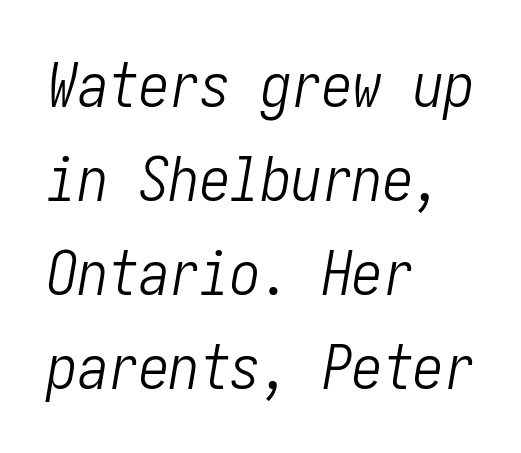
The image shows 61 px light, condensed type, italic (leaning right); set left-aligned, normal line spacing (1.54x), normal letter spacing, not underlined; low stroke contrast and a medium x-height.
